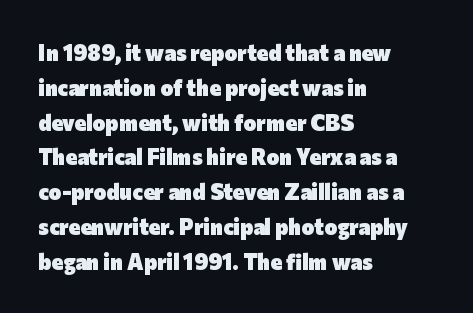
{"italic": "no", "bold": "yes", "underline": "no", "align": "left", "line_spacing": "normal", "line_spacing_ratio": 1.58, "letter_spacing": "normal", "letter_spacing_em": 0.0, "glyph_px": 22}
